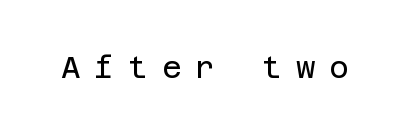
Loose tracking; the words dissolve into strings of separated letters. Every stem runs plumb, perpendicular to the baseline. This is sans-serif lettering, the kind often seen on screens and signage. The strip under each line holds only bare page.
